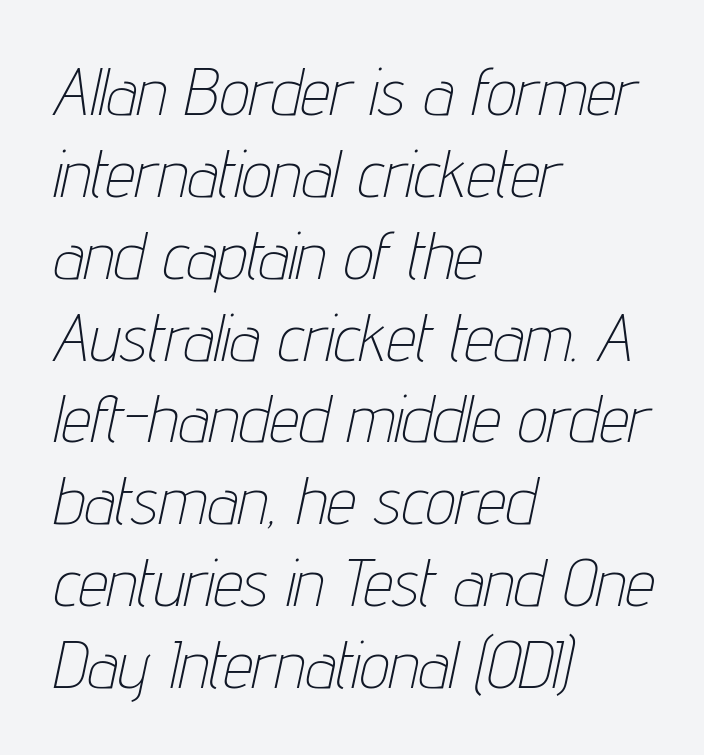
Q: Is the text bold? A: No.
Q: Is the text italic (slanted)? A: Yes, it leans right by about 12 degrees.
Q: Is the text underlined? A: No.
Q: How is the paragraph aligned? A: Left-aligned.
Q: Is the spacing between letters normal or unusually wide? A: Normal.
Q: Width (condensed, normal, or wide)? A: Condensed.
Q: Stroke contrast? A: Low.
Q: x-height? A: Medium.
Q: Monospaced? A: No.
